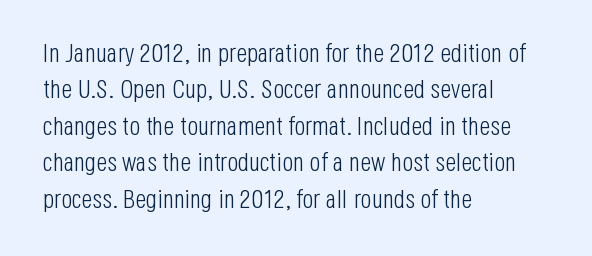
{"italic": "no", "bold": "no", "underline": "no", "align": "left", "line_spacing": "normal", "line_spacing_ratio": 1.4, "letter_spacing": "normal", "letter_spacing_em": 0.0, "glyph_px": 26}
